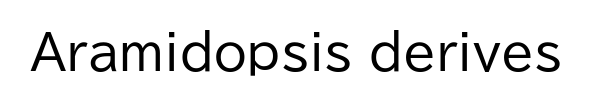
{"serif": "no", "italic": "no", "bold": "no", "weight": "regular", "width": "normal", "stroke_contrast": "low", "x_height": "medium", "monospaced": "no", "underline": "no", "letter_spacing": "normal", "letter_spacing_em": 0.0, "glyph_px": 48}
